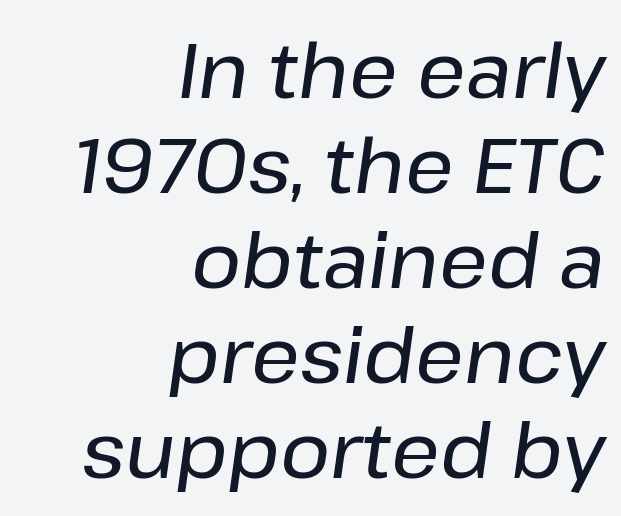
The image shows 76 px text type, italic (leaning right); set right-aligned, normal line spacing (1.25x), normal letter spacing, not underlined; low stroke contrast and a medium x-height.
